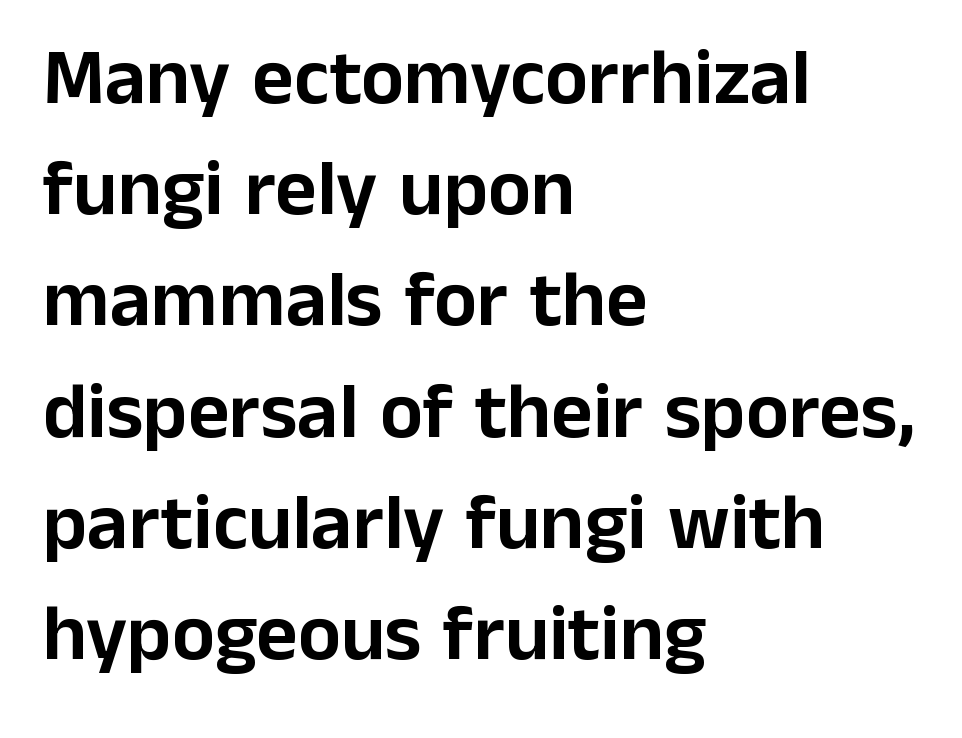
This is roman type, the default non-slanted kind. These lines keep a tight, regular rhythm from letter to letter. Teacher's note: observe the even left margin — that is flush-left alignment. The designer went with a sans here, leaving each stem footless. The lines sit at an ordinary, default distance from one another. The strip under each line holds only bare page.
